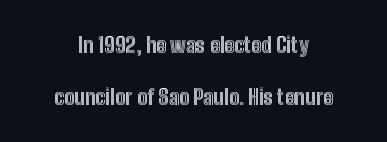
Q: Is the text italic (slanted)? A: No, it is upright.
Q: Is the text underlined? A: No.
Q: Is the spacing between letters normal or unusually wide? A: Normal.
Q: Is the spacing between lines tight, normal or loose? A: Loose.
